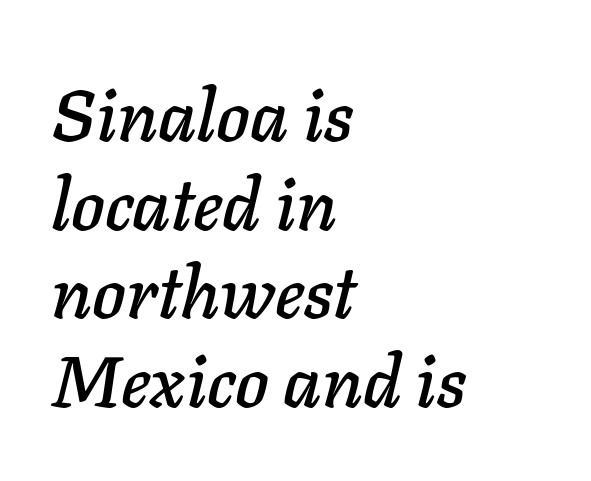
Nothing unusual about the tracking: characters are spaced as the font intends. Notice how the stems are inclined rather than vertical — that's the hallmark of italics. Decoration check: the copy has no underline. These lines are rendered in a variable-pitch font. A student would call this left alignment; a typographer would say flush left, rag right.
